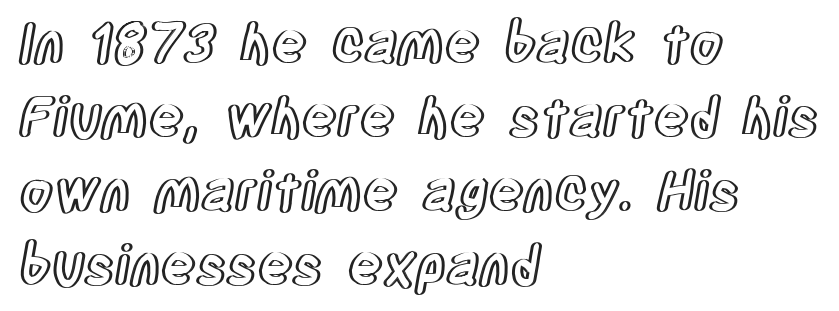
{"width": "condensed", "x_height": "large", "monospaced": "no", "underline": "no", "align": "left", "line_spacing": "normal", "line_spacing_ratio": 1.37, "letter_spacing": "normal", "letter_spacing_em": 0.0, "glyph_px": 54}
